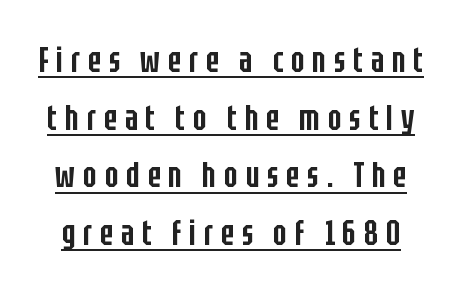
The passage shown is semibold, sitting just below true bold. The type sits square on the baseline with zero lean. Observe the wide spacing: letters keep a clear distance from each other. The specimen includes a rule beneath the text block's lines. This sample has the flowing, uneven cadence of proportional lettering. Leading matches the norm, producing a regular column.
